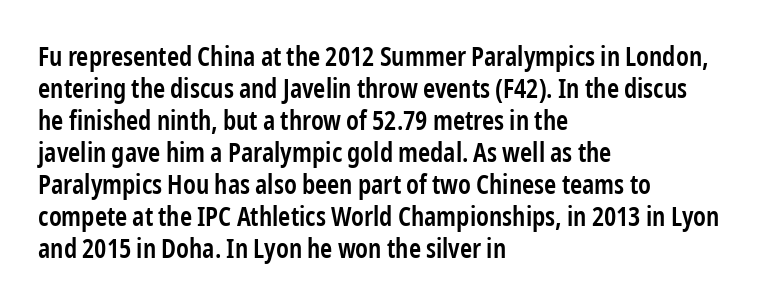
The image shows 26 px text type, upright; set left-aligned, line spacing 1.23x, normal letter spacing, not underlined.
